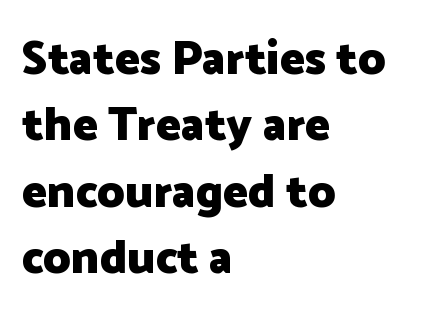
The image shows 47 px heavy sans-serif type, upright; set left-aligned, normal line spacing (1.41x), normal letter spacing, not underlined; low stroke contrast and a medium x-height.
